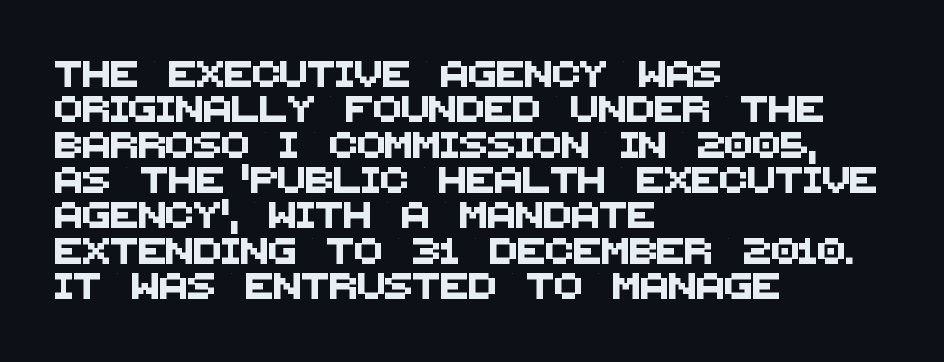
The image shows 26 px text type; set left-aligned, normal line spacing (1.36x), normal letter spacing, not underlined.
